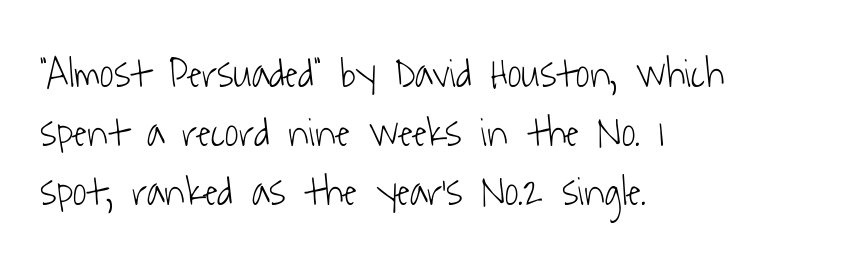
Quick note: underline off. Notice how descenders clear the ascenders below comfortably — that's standard leading. Proportional: the letters do not fall into vertical columns. The typesetter chose a ragged-right arrangement here. Honestly, the letter spacing is just normal — you wouldn't notice it.
